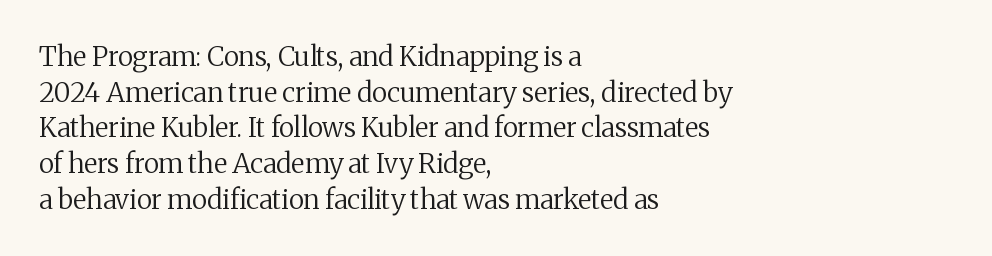
Notice how descenders clear the ascenders below comfortably — that's standard leading. Rule under the text: the space is simply empty. This rendering uses left alignment, leaving the right contour irregular. The type sits square on the baseline with zero lean. The font sits on the lighter half of the weight spectrum, regular included. The gaps between neighbouring characters are ordinary and unremarkable.
